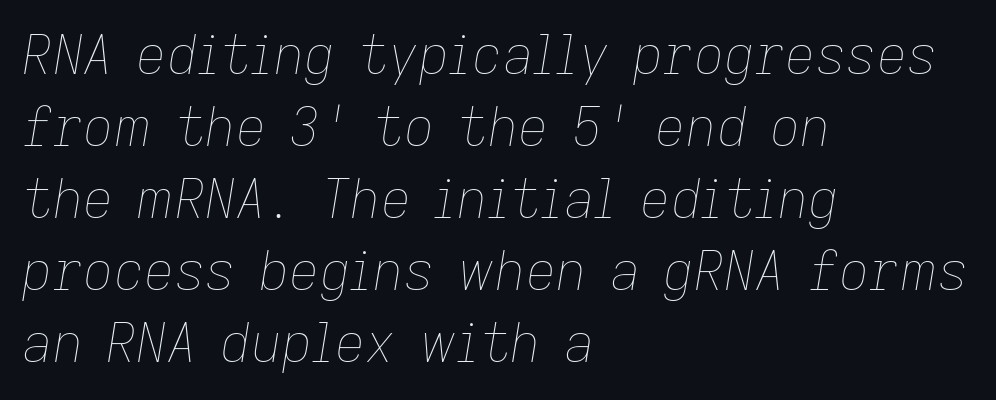
The image shows 53 px thin type, italic (leaning right); set left-aligned, normal line spacing (1.36x), normal letter spacing, not underlined; low stroke contrast and a medium x-height.
